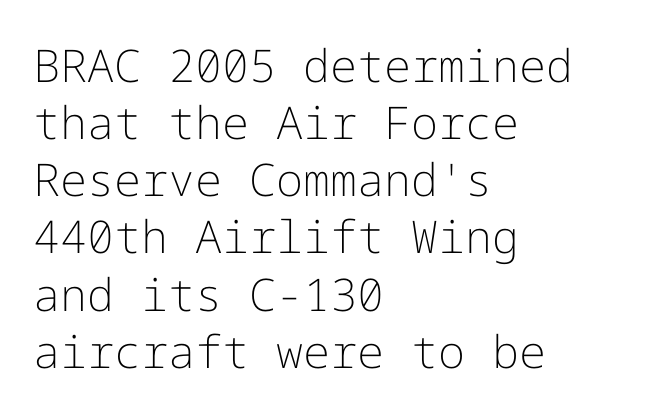
The image shows 45 px light sans-serif type, upright; set left-aligned, normal line spacing (1.27x), normal letter spacing, not underlined; low stroke contrast and a medium x-height.
